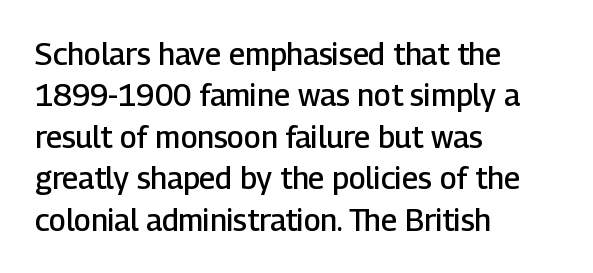
Q: Is the text bold? A: Semi-bold.
Q: Is the text italic (slanted)? A: No, it is upright.
Q: Is the typeface a serif or a sans-serif typeface? A: Sans-serif.
Q: Is the text underlined? A: No.
Q: How is the paragraph aligned? A: Left-aligned.
Q: Is the spacing between letters normal or unusually wide? A: Normal.
Q: Is the spacing between lines tight, normal or loose? A: Normal.
Q: Width (condensed, normal, or wide)? A: Normal.
Q: Stroke contrast? A: Low.
Q: x-height? A: Medium.
Q: Monospaced? A: No.
